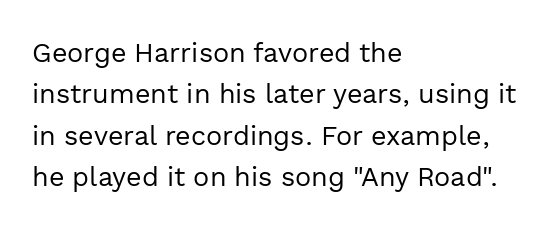
In terms of leading, this rendering sits right in the middle. The lettering stays uniformly vertical, giving the passage a roman look. Decoration check: the copy has no underline. The passage shown is not bold in any degree. How are the letters spaced? Ordinarily, with no added tracking.
